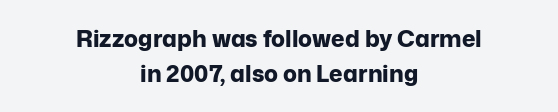
{"italic": "no", "bold": "yes", "underline": "no", "align": "center", "line_spacing": "normal", "line_spacing_ratio": 1.53, "letter_spacing": "normal", "letter_spacing_em": 0.0, "glyph_px": 23}
